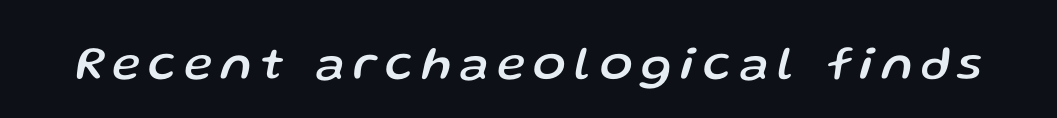
The image shows 48 px text type, italic (leaning right); set not underlined; low stroke contrast and a medium x-height.
